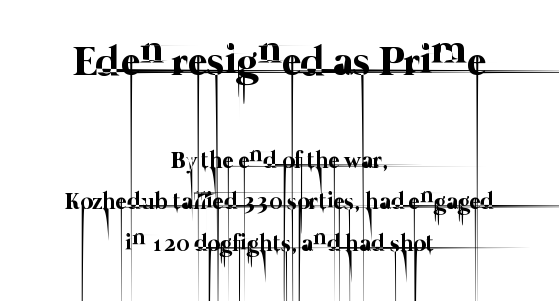
Caption: upper text group enlarged, lower text group reduced. If you folded the block vertically in half, each line would mirror itself in length. Is this a fixed-width face? No — the glyphs have proportional, varying widths. In terms of letterspacing, this is plain default setting. Plain, unruled lines of type.
